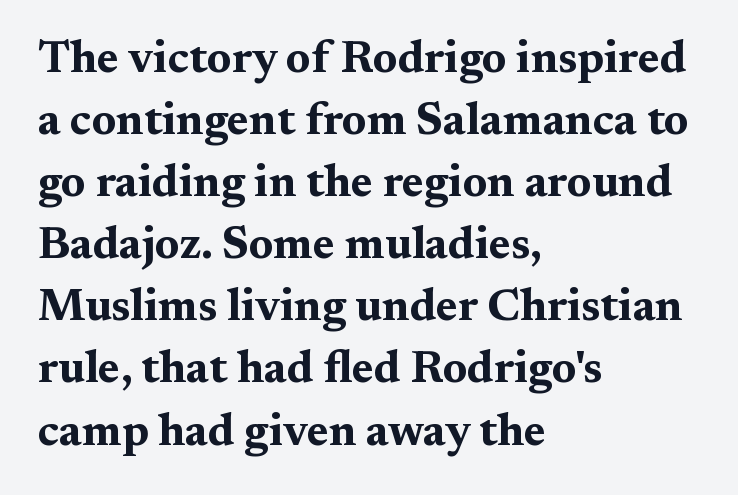
{"serif": "yes", "italic": "no", "bold": "yes", "weight": "bold", "width": "wide", "stroke_contrast": "medium", "x_height": "medium", "monospaced": "no", "underline": "no", "align": "left", "line_spacing": "normal", "line_spacing_ratio": 1.38, "letter_spacing": "normal", "letter_spacing_em": 0.0, "glyph_px": 45}
